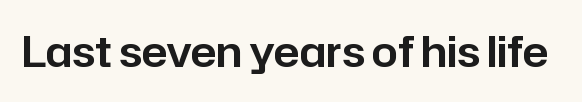
Is there any slant? The stems are plumb. Default kerning and tracking; the words read as compact shapes. Think of a printed novel: that variable character pitch is what you see here. You can tell from the bare stems that sans-serif type was used. Descenders are the only things crossing below the line.
